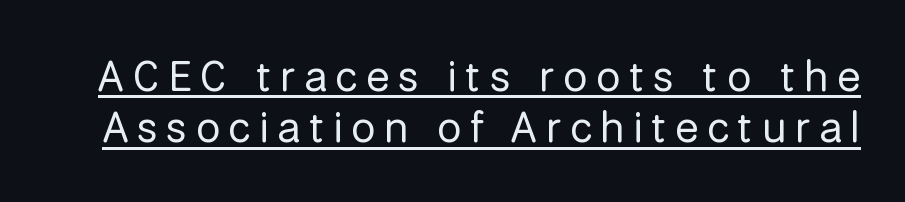
Q: Is the text bold? A: No.
Q: Is the text italic (slanted)? A: No, it is upright.
Q: Is the typeface a serif or a sans-serif typeface? A: Sans-serif.
Q: Is the text underlined? A: Yes.
Q: Width (condensed, normal, or wide)? A: Normal.
Q: Stroke contrast? A: Low.
Q: x-height? A: Medium.
Q: Monospaced? A: No.
